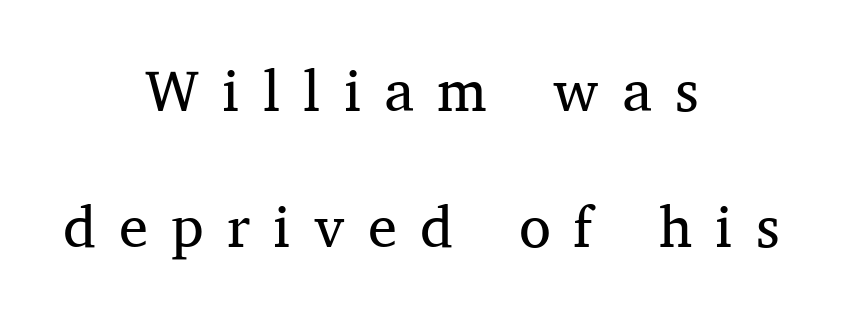
{"serif": "yes", "italic": "no", "bold": "no", "weight": "regular", "width": "normal", "stroke_contrast": "medium", "x_height": "medium", "monospaced": "no", "underline": "no", "align": "center", "line_spacing": "loose", "line_spacing_ratio": 2.35, "letter_spacing": "wide", "letter_spacing_em": 0.4, "glyph_px": 58}
